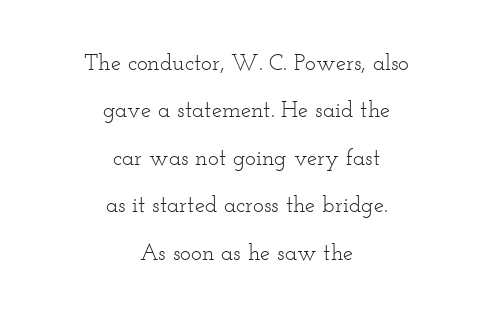
The specimen omits any rule beneath the text block's lines. Weight: not bold — regular or lighter. What's the leading like? Stretched, with rows far apart. Glyph-to-glyph distance matches everyday printed text. In CSS terms this would be text-align: center.
